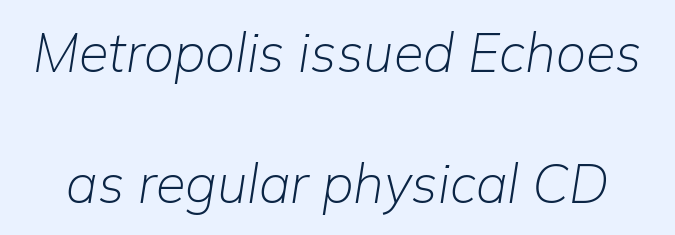
Standard letterfit; no display-style spreading of the glyphs. An italicized treatment has been applied to the whole sample. Is the type heavy? It reads as light-to-regular instead. Does the leading feel generous? Absolutely, it's lavish. Character widths vary here, with narrow letters taking less room than wide ones.
